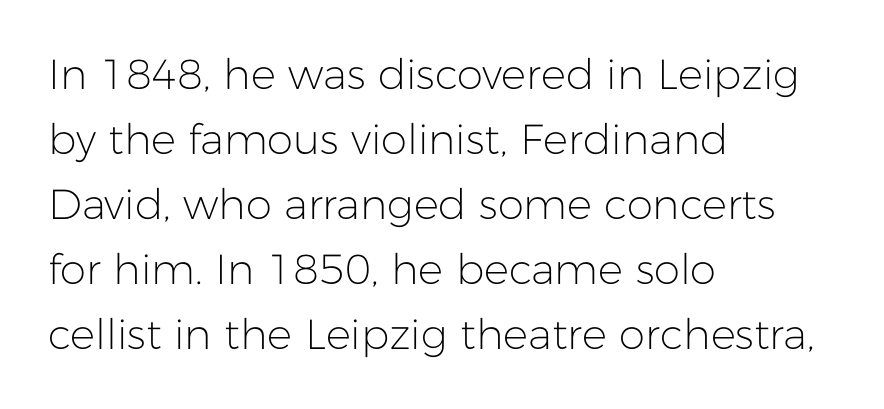
{"serif": "no", "italic": "no", "bold": "no", "weight": "light", "width": "normal", "stroke_contrast": "low", "x_height": "medium", "monospaced": "no", "underline": "no", "align": "left", "line_spacing": "normal", "line_spacing_ratio": 1.55, "letter_spacing": "normal", "letter_spacing_em": 0.0, "glyph_px": 42}
